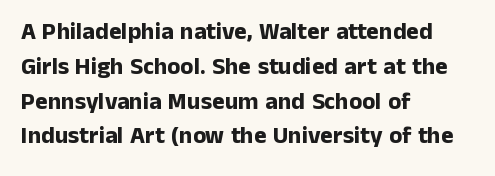
Nope, not italic — everything's standing straight. The passage shown has conventional tracking throughout. Bold? Absolutely — the strokes are thick and heavy. If you drew a ruler down the left edge, every line would touch it. The gap between lines stays unmarked. Horizontal bands of white between lines are of average thickness.
